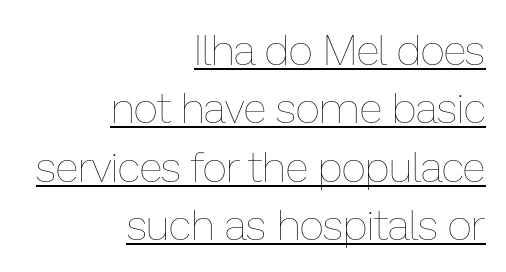
{"italic": "no", "bold": "no", "weight": "thin", "width": "normal", "stroke_contrast": "low", "x_height": "medium", "monospaced": "no", "underline": "yes", "align": "right", "line_spacing": "normal", "line_spacing_ratio": 1.36, "letter_spacing": "normal", "letter_spacing_em": 0.0, "glyph_px": 43}
